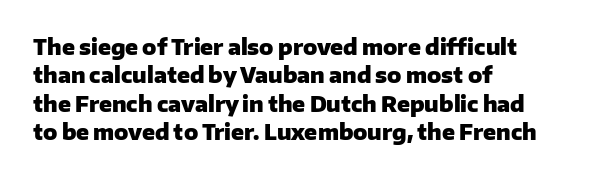
The image shows 21 px bold type, upright; set left-aligned, normal line spacing (1.35x), normal letter spacing, not underlined.
